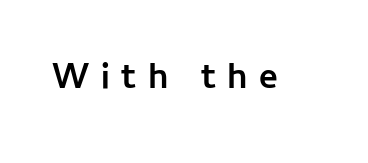
Q: Is the text bold? A: Yes.
Q: Is the text italic (slanted)? A: No, it is upright.
Q: Is the typeface a serif or a sans-serif typeface? A: Sans-serif.
Q: Is the text underlined? A: No.
Q: Is the spacing between letters normal or unusually wide? A: Unusually wide.
Q: Width (condensed, normal, or wide)? A: Normal.
Q: Stroke contrast? A: Low.
Q: x-height? A: Medium.
Q: Monospaced? A: No.
